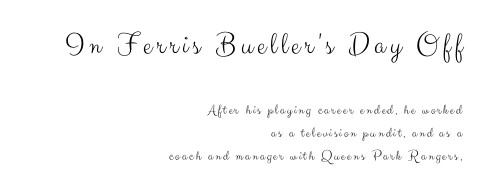
Character widths vary here, with narrow letters taking less room than wide ones. No extra ink here — the face is not bold. The string is rendered with underlining switched off. Grotesque or geometric, the face here clearly has no serifs. These lines are set flush right with a ragged left edge.
